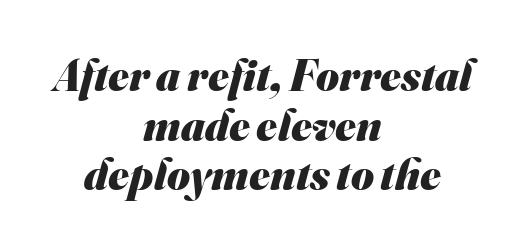
Q: Is the text bold? A: Yes.
Q: Is the typeface a serif or a sans-serif typeface? A: Sans-serif.
Q: Is the text underlined? A: No.
Q: How is the paragraph aligned? A: Centered.
Q: Is the spacing between letters normal or unusually wide? A: Normal.
Q: Is the spacing between lines tight, normal or loose? A: Tight.
Q: Width (condensed, normal, or wide)? A: Normal.
Q: Stroke contrast? A: Medium.
Q: x-height? A: Small.
Q: Monospaced? A: No.
